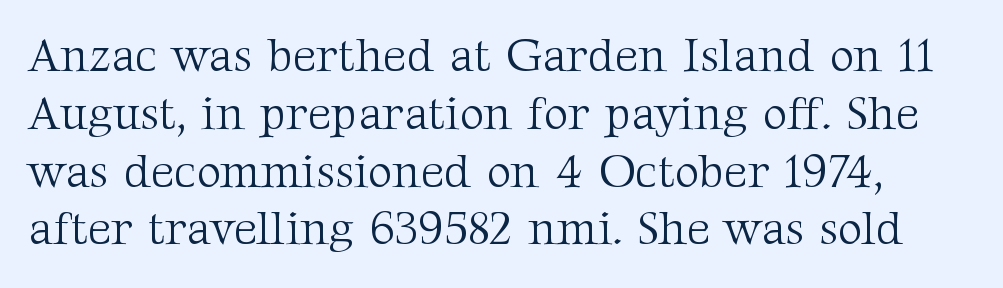
Q: Is the text bold? A: No.
Q: Is the text italic (slanted)? A: No, it is upright.
Q: Is the typeface a serif or a sans-serif typeface? A: Serif.
Q: Is the text underlined? A: No.
Q: Is the spacing between letters normal or unusually wide? A: Normal.
Q: Width (condensed, normal, or wide)? A: Normal.
Q: Stroke contrast? A: Medium.
Q: x-height? A: Medium.
Q: Monospaced? A: No.
